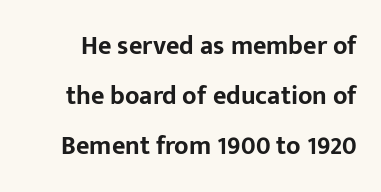
Q: Is the text bold? A: Yes.
Q: Is the text italic (slanted)? A: No, it is upright.
Q: Is the text underlined? A: No.
Q: Is the spacing between letters normal or unusually wide? A: Normal.
Q: Is the spacing between lines tight, normal or loose? A: Loose.
